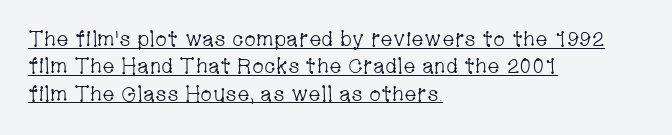
Q: Is the text bold? A: No.
Q: Is the text italic (slanted)? A: No, it is upright.
Q: Is the text underlined? A: Yes.
Q: How is the paragraph aligned? A: Left-aligned.
Q: Is the spacing between letters normal or unusually wide? A: Normal.
Q: Is the spacing between lines tight, normal or loose? A: Normal.
